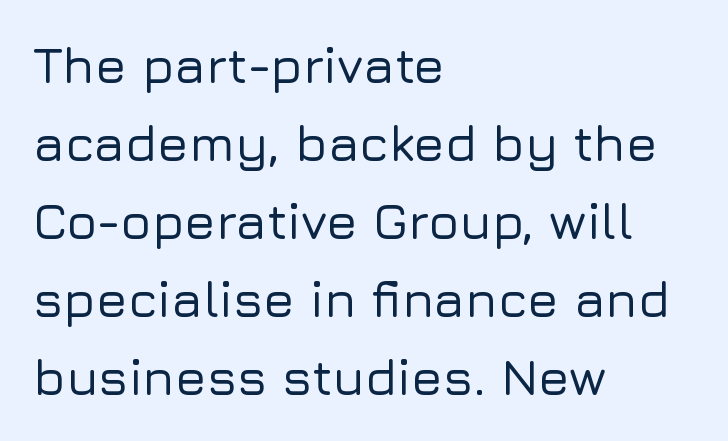
Q: Is the text italic (slanted)? A: No, it is upright.
Q: Is the typeface a serif or a sans-serif typeface? A: Sans-serif.
Q: Is the text underlined? A: No.
Q: How is the paragraph aligned? A: Left-aligned.
Q: Is the spacing between letters normal or unusually wide? A: Normal.
Q: Is the spacing between lines tight, normal or loose? A: Normal.
Q: Width (condensed, normal, or wide)? A: Normal.
Q: Stroke contrast? A: Low.
Q: x-height? A: Medium.
Q: Monospaced? A: No.
